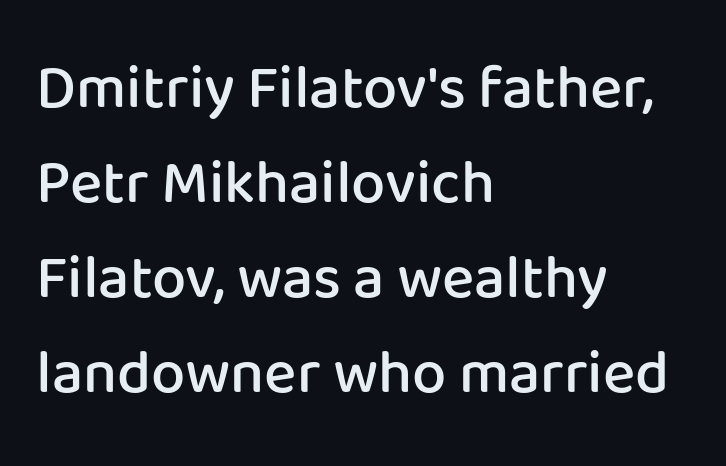
Q: Is the text bold? A: Semi-bold.
Q: Is the text italic (slanted)? A: No, it is upright.
Q: Is the typeface a serif or a sans-serif typeface? A: Sans-serif.
Q: Is the text underlined? A: No.
Q: How is the paragraph aligned? A: Left-aligned.
Q: Is the spacing between letters normal or unusually wide? A: Normal.
Q: Is the spacing between lines tight, normal or loose? A: Normal.
Q: Width (condensed, normal, or wide)? A: Normal.
Q: Stroke contrast? A: Low.
Q: x-height? A: Medium.
Q: Monospaced? A: No.
